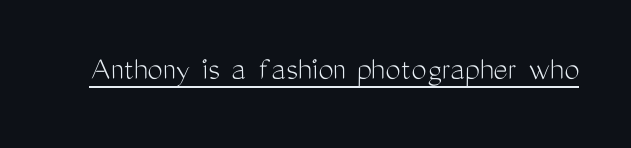
{"serif": "no", "italic": "no", "bold": "no", "weight": "light", "width": "condensed", "stroke_contrast": "medium", "x_height": "medium", "monospaced": "no", "underline": "yes", "letter_spacing": "normal", "letter_spacing_em": 0.0, "glyph_px": 34}
